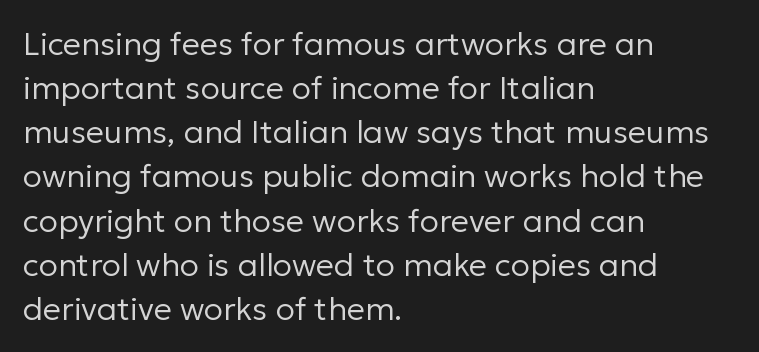
{"serif": "no", "italic": "no", "bold": "no", "weight": "regular", "width": "normal", "stroke_contrast": "low", "x_height": "medium", "monospaced": "no", "underline": "no", "align": "left", "line_spacing": "normal", "line_spacing_ratio": 1.38, "letter_spacing": "normal", "letter_spacing_em": 0.0, "glyph_px": 32}
